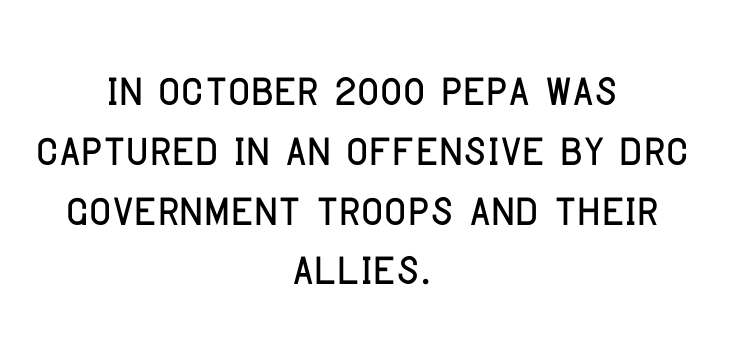
{"serif": "no", "italic": "no", "width": "condensed", "stroke_contrast": "low", "x_height": "large", "monospaced": "no", "underline": "no", "align": "center", "line_spacing": "tight", "line_spacing_ratio": 0.98, "letter_spacing": "normal", "letter_spacing_em": 0.0, "glyph_px": 61}
